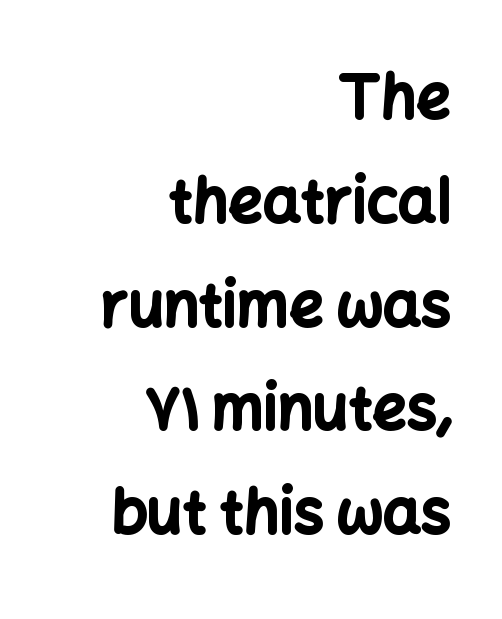
Q: Is the text bold? A: Yes.
Q: Is the text italic (slanted)? A: No, it is upright.
Q: Is the typeface a serif or a sans-serif typeface? A: Sans-serif.
Q: Is the text underlined? A: No.
Q: How is the paragraph aligned? A: Right-aligned.
Q: Is the spacing between letters normal or unusually wide? A: Normal.
Q: Width (condensed, normal, or wide)? A: Normal.
Q: Stroke contrast? A: Low.
Q: x-height? A: Medium.
Q: Monospaced? A: No.
